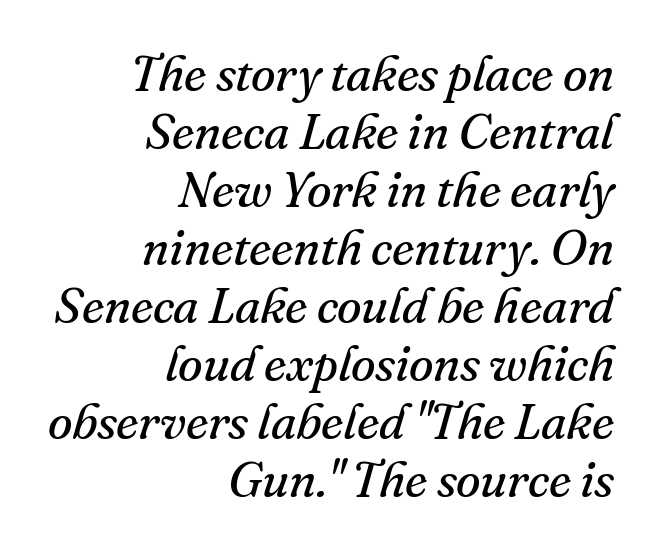
{"serif": "yes", "italic": "yes", "lean": "right", "slant_degrees": 16, "bold": "no", "weight": "regular", "width": "normal", "stroke_contrast": "medium", "x_height": "small", "monospaced": "no", "underline": "no", "align": "right", "line_spacing_ratio": 1.16, "letter_spacing": "normal", "letter_spacing_em": 0.0, "glyph_px": 50}
